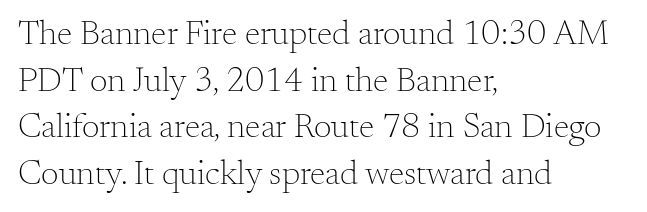
{"serif": "yes", "italic": "no", "bold": "no", "weight": "light", "width": "normal", "stroke_contrast": "medium", "x_height": "small", "monospaced": "no", "underline": "no", "align": "left", "line_spacing": "normal", "line_spacing_ratio": 1.33, "letter_spacing": "normal", "letter_spacing_em": 0.0, "glyph_px": 35}
